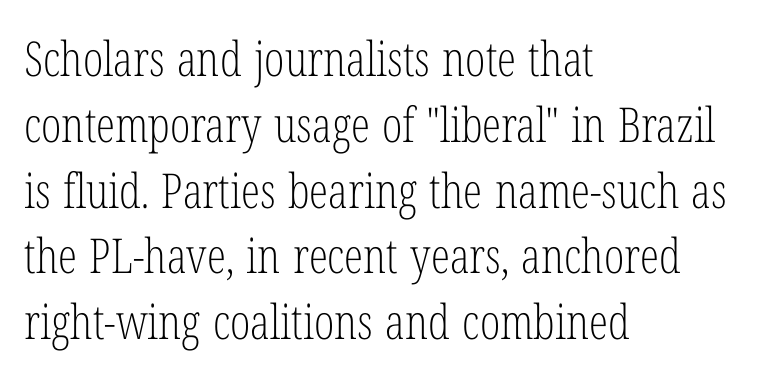
The image shows 48 px light, condensed serif type, upright; set left-aligned, normal line spacing (1.37x), normal letter spacing, not underlined; low stroke contrast and a medium x-height.
